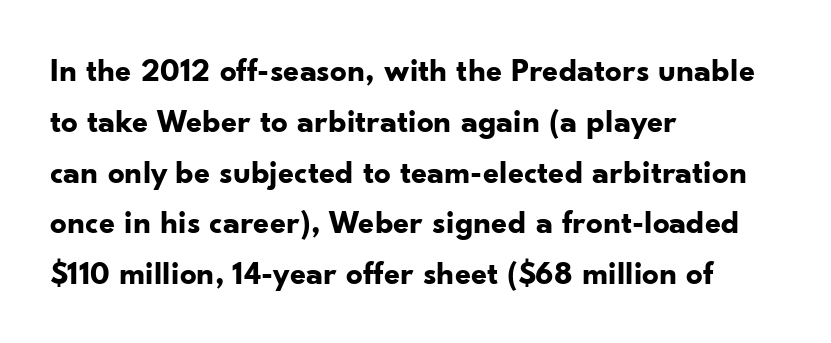
{"serif": "no", "italic": "no", "bold": "yes", "weight": "bold", "width": "normal", "stroke_contrast": "low", "x_height": "small", "monospaced": "no", "underline": "no", "align": "left", "line_spacing": "normal", "line_spacing_ratio": 1.54, "letter_spacing": "normal", "letter_spacing_em": 0.0, "glyph_px": 33}
